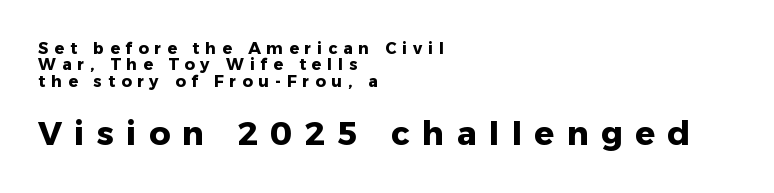
Q: Is the text bold? A: Yes.
Q: Is the text italic (slanted)? A: No, it is upright.
Q: Is the typeface a serif or a sans-serif typeface? A: Sans-serif.
Q: Is the text underlined? A: No.
Q: How is the paragraph aligned? A: Left-aligned.
Q: Is the spacing between letters normal or unusually wide? A: Unusually wide.
Q: Is the spacing between lines tight, normal or loose? A: Tight.
Q: Which block of text is set in a larger size, the first (top) or the second (bottom)? A: The second (bottom) one.
Q: Width (condensed, normal, or wide)? A: Normal.
Q: Stroke contrast? A: Low.
Q: x-height? A: Medium.
Q: Monospaced? A: No.
